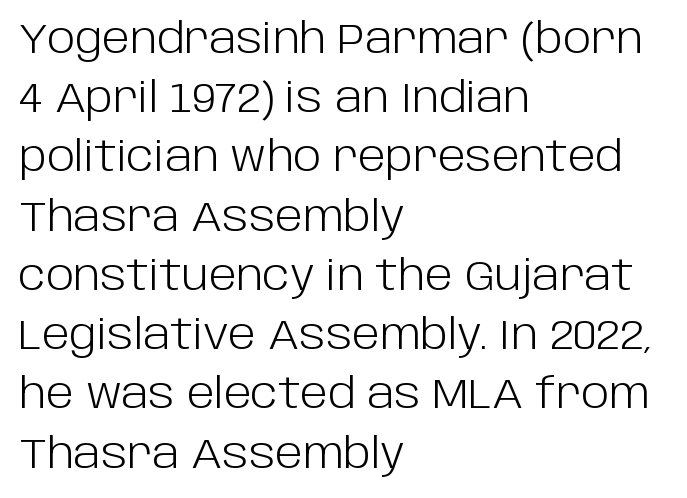
The image shows 42 px light sans-serif type, upright; set left-aligned, normal line spacing (1.41x), normal letter spacing, not underlined; low stroke contrast and a large x-height.
